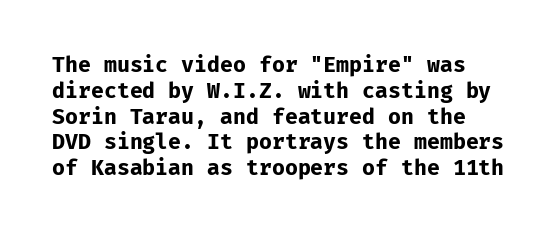
{"italic": "no", "bold": "yes", "underline": "no", "line_spacing_ratio": 1.23, "letter_spacing": "normal", "letter_spacing_em": 0.0, "glyph_px": 21}
